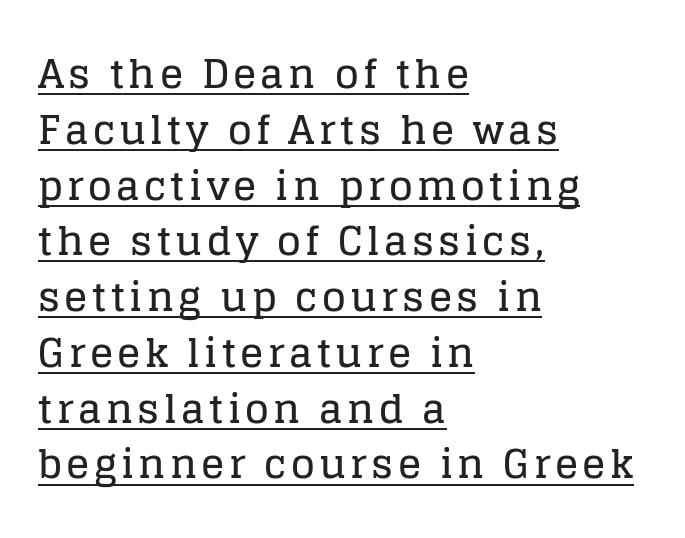
Varying glyph widths throughout — classic text-font behaviour. Italic? Not at all — the glyphs are vertical. Small tapered or slab feet sit at the stroke ends, so this counts as serif. Short and long lines alike share a common starting point at left.
